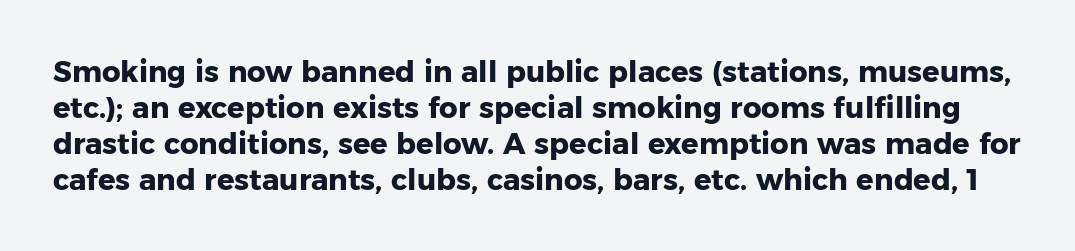
Q: Is the text bold? A: Yes.
Q: Is the text italic (slanted)? A: No, it is upright.
Q: Is the typeface a serif or a sans-serif typeface? A: Sans-serif.
Q: Is the text underlined? A: No.
Q: Is the spacing between letters normal or unusually wide? A: Normal.
Q: Width (condensed, normal, or wide)? A: Normal.
Q: Stroke contrast? A: Low.
Q: x-height? A: Medium.
Q: Monospaced? A: No.
